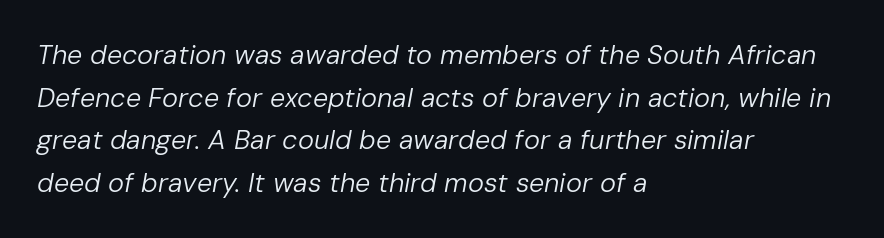
{"italic": "yes", "lean": "right", "slant_degrees": 10, "bold": "no", "underline": "no", "align": "left", "line_spacing": "normal", "line_spacing_ratio": 1.58, "letter_spacing": "normal", "letter_spacing_em": 0.0, "glyph_px": 27}
